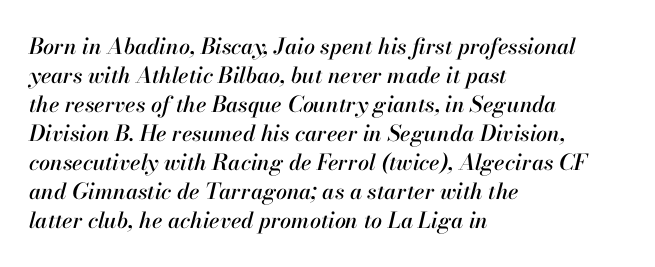
{"italic": "yes", "lean": "right", "slant_degrees": 13, "underline": "no", "align": "left", "line_spacing": "normal", "line_spacing_ratio": 1.32, "letter_spacing": "normal", "letter_spacing_em": 0.0, "glyph_px": 22}
